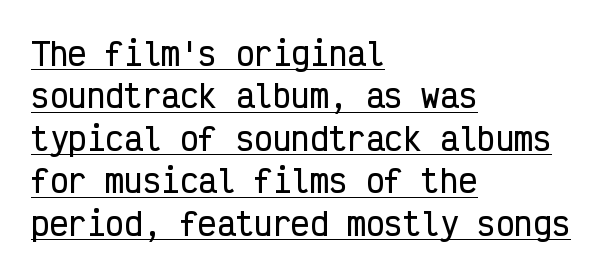
The image shows 31 px condensed sans-serif type, upright, monospaced; set left-aligned, normal line spacing (1.37x), normal letter spacing, underlined; low stroke contrast and a medium x-height.
